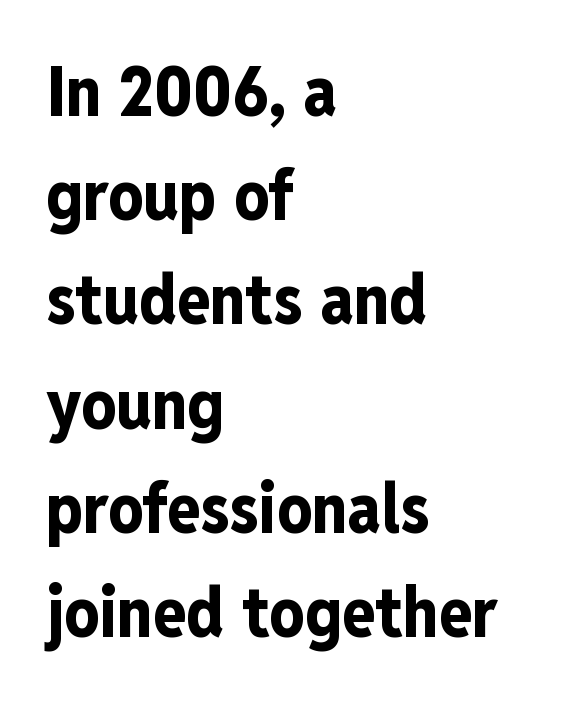
The image shows 69 px bold, condensed sans-serif type, upright; set left-aligned, normal line spacing (1.51x), normal letter spacing, not underlined; low stroke contrast and a medium x-height.
